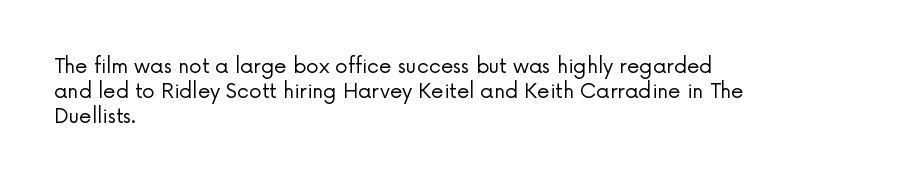
Underline: absent. These glyphs show unthickened strokes, regular width or finer. The leading is moderate, giving the passage an even texture. Upright lettering throughout.
